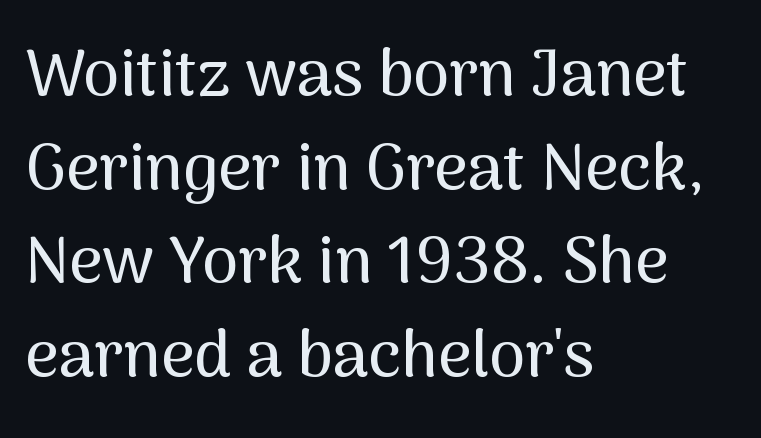
{"serif": "no", "italic": "no", "width": "normal", "stroke_contrast": "medium", "x_height": "medium", "monospaced": "no", "underline": "no", "align": "left", "line_spacing": "normal", "line_spacing_ratio": 1.44, "letter_spacing": "normal", "letter_spacing_em": 0.0, "glyph_px": 65}
